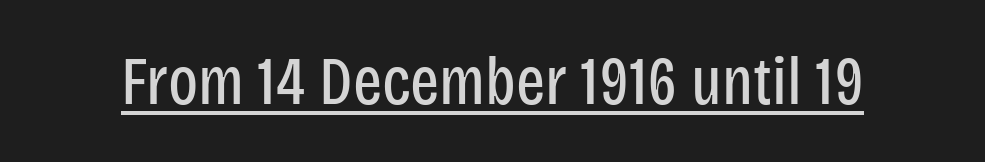
Q: Is the text bold? A: No.
Q: Is the text italic (slanted)? A: No, it is upright.
Q: Is the typeface a serif or a sans-serif typeface? A: Sans-serif.
Q: Is the text underlined? A: Yes.
Q: Is the spacing between letters normal or unusually wide? A: Normal.
Q: Width (condensed, normal, or wide)? A: Condensed.
Q: Stroke contrast? A: Low.
Q: x-height? A: Large.
Q: Monospaced? A: No.
